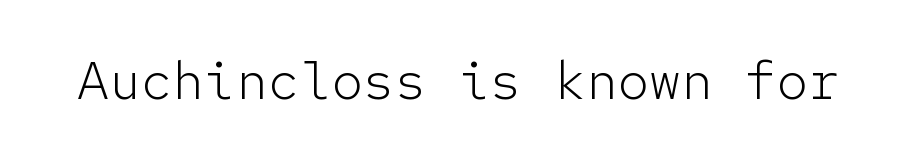
{"serif": "no", "italic": "no", "bold": "no", "weight": "light", "width": "normal", "stroke_contrast": "low", "x_height": "medium", "monospaced": "yes", "underline": "no", "letter_spacing": "normal", "letter_spacing_em": 0.0, "glyph_px": 53}
